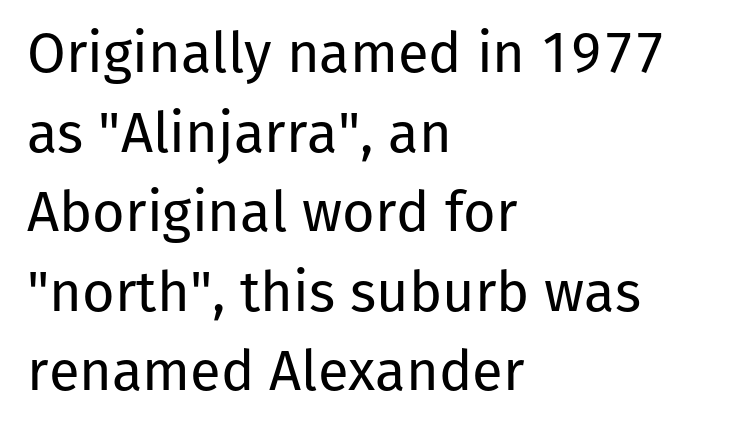
The image shows 56 px regular-weight sans-serif type, upright; set left-aligned, normal line spacing (1.42x), normal letter spacing, not underlined; low stroke contrast and a medium x-height.
